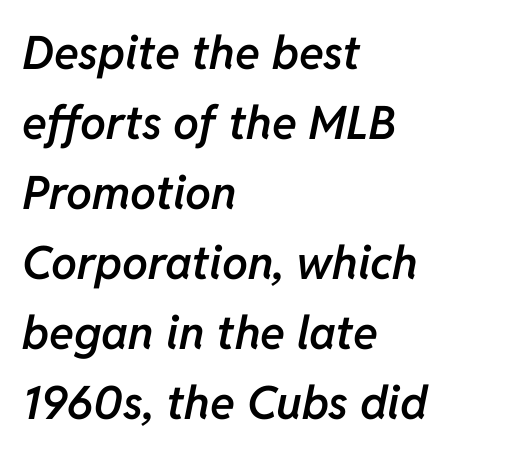
Q: Is the text bold? A: Semi-bold.
Q: Is the text italic (slanted)? A: Yes, it leans right by about 11 degrees.
Q: Is the text underlined? A: No.
Q: How is the paragraph aligned? A: Left-aligned.
Q: Is the spacing between letters normal or unusually wide? A: Normal.
Q: Is the spacing between lines tight, normal or loose? A: Normal.
Q: Width (condensed, normal, or wide)? A: Normal.
Q: Stroke contrast? A: Low.
Q: x-height? A: Medium.
Q: Monospaced? A: No.
